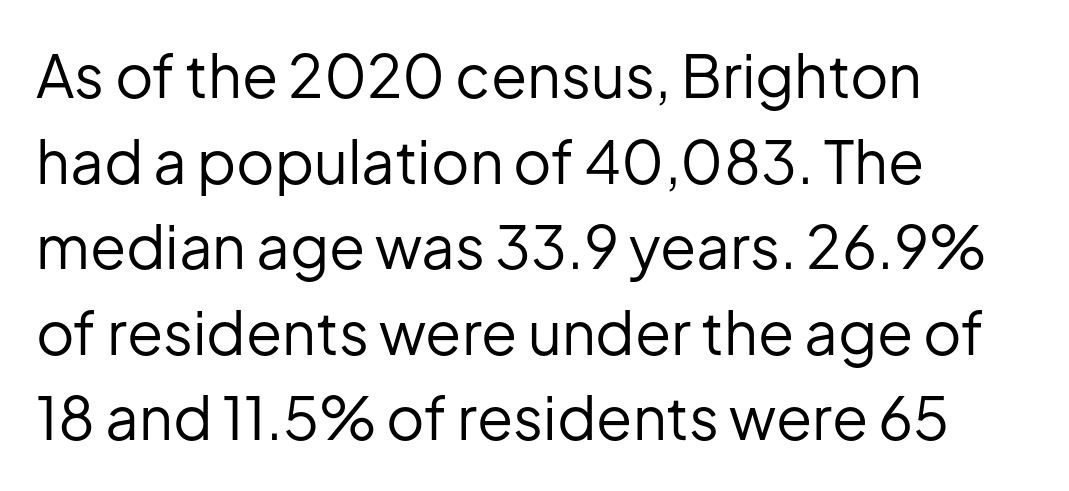
The image shows 59 px regular-weight sans-serif type, upright; set left-aligned, normal line spacing (1.45x), normal letter spacing, not underlined; low stroke contrast and a medium x-height.
